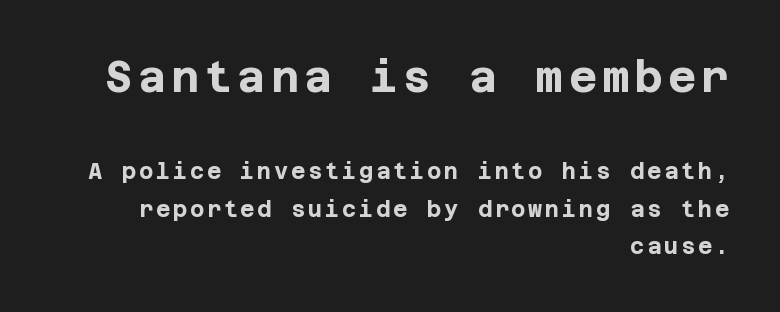
{"serif": "no", "italic": "no", "bold": "yes", "weight": "bold", "width": "normal", "stroke_contrast": "low", "x_height": "large", "underline": "no", "align": "right", "line_spacing": "normal", "line_spacing_ratio": 1.7, "larger_block": "first", "size_ratio": 1.95, "glyph_px": 43}
